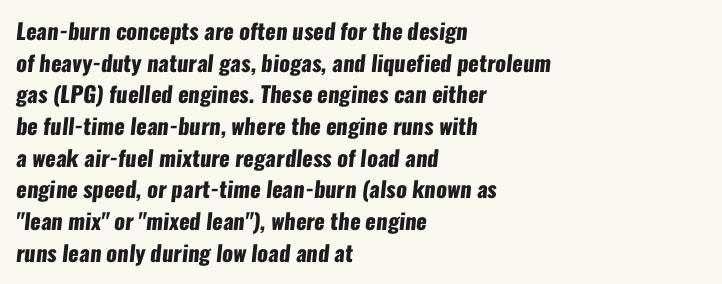
Its strokes are broad and dark, the hallmark of bold type. Honestly, the letter spacing is just normal — you wouldn't notice it. The string is rendered with underlining switched off. A normal amount of white space separates one row of letters from the next. Notice how the passage keeps a crisp vertical edge on the left only.
